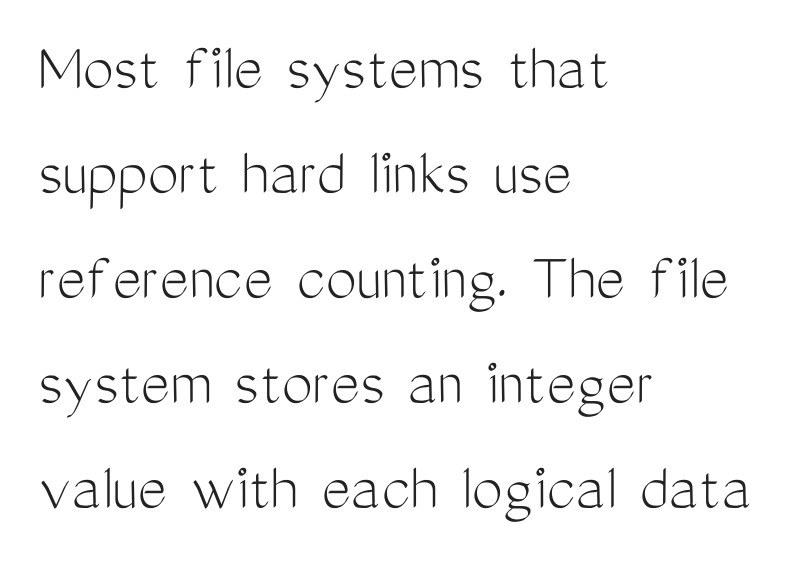
{"serif": "no", "italic": "no", "bold": "no", "weight": "light", "width": "condensed", "stroke_contrast": "medium", "x_height": "medium", "monospaced": "no", "underline": "no", "align": "left", "line_spacing": "normal", "line_spacing_ratio": 1.52, "letter_spacing": "normal", "letter_spacing_em": 0.0, "glyph_px": 69}
